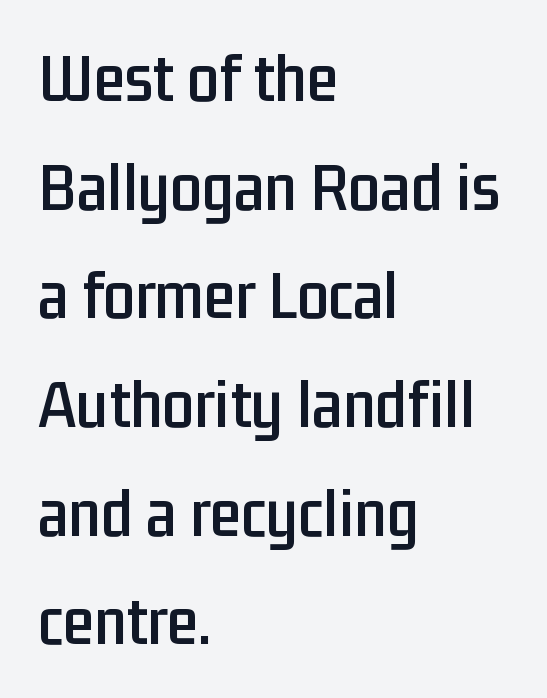
{"serif": "no", "italic": "no", "width": "condensed", "stroke_contrast": "low", "x_height": "medium", "monospaced": "no", "underline": "no", "align": "left", "line_spacing": "normal", "line_spacing_ratio": 1.53, "letter_spacing": "normal", "letter_spacing_em": 0.0, "glyph_px": 71}
